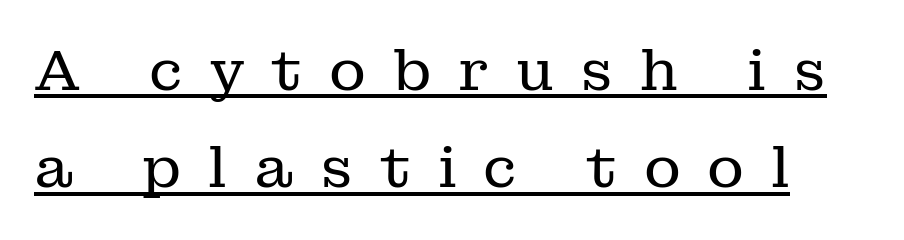
{"serif": "yes", "italic": "no", "bold": "no", "weight": "regular", "width": "normal", "stroke_contrast": "low", "x_height": "medium", "monospaced": "no", "underline": "yes", "line_spacing_ratio": 1.71, "letter_spacing": "wide", "letter_spacing_em": 0.47, "glyph_px": 57}
